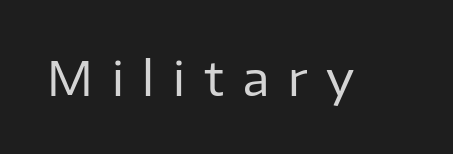
The letters advance in unequal steps, a hallmark of proportional type. Italic: no, the glyphs are upright roman. The space directly below the letters is spotless. Counters stay open thanks to moderate or lighter strokes. Between one letter and the next there's a generous, obvious gap. Letterform terminals end flat and unadorned throughout the passage.
